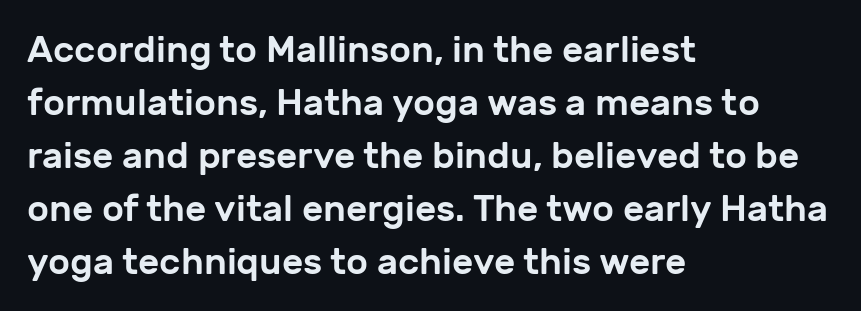
Q: Is the text italic (slanted)? A: No, it is upright.
Q: Is the typeface a serif or a sans-serif typeface? A: Sans-serif.
Q: Is the text underlined? A: No.
Q: How is the paragraph aligned? A: Left-aligned.
Q: Is the spacing between letters normal or unusually wide? A: Normal.
Q: Is the spacing between lines tight, normal or loose? A: Normal.
Q: Width (condensed, normal, or wide)? A: Normal.
Q: Stroke contrast? A: Low.
Q: x-height? A: Medium.
Q: Monospaced? A: No.
